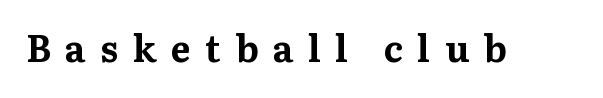
The image shows 37 px bold serif type, upright; set unusually wide letter spacing (+0.39 em), not underlined; medium stroke contrast and a medium x-height.
